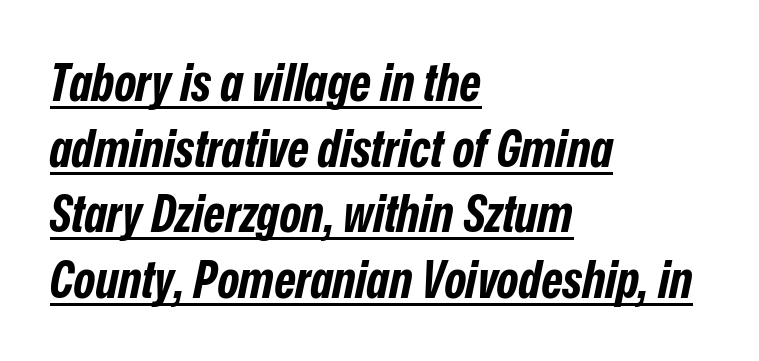
Q: Is the text bold? A: Yes.
Q: Is the text italic (slanted)? A: Yes, it leans right by about 12 degrees.
Q: Is the text underlined? A: Yes.
Q: How is the paragraph aligned? A: Left-aligned.
Q: Is the spacing between letters normal or unusually wide? A: Normal.
Q: Is the spacing between lines tight, normal or loose? A: Normal.
Q: Width (condensed, normal, or wide)? A: Condensed.
Q: Stroke contrast? A: Low.
Q: x-height? A: Medium.
Q: Monospaced? A: No.
